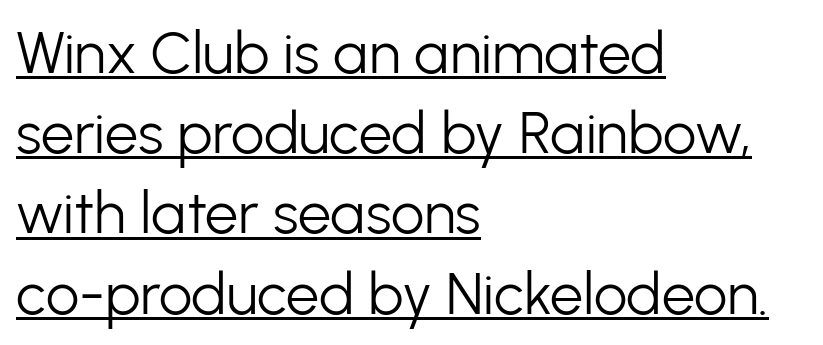
{"serif": "no", "italic": "no", "bold": "no", "weight": "light", "width": "normal", "stroke_contrast": "low", "x_height": "medium", "monospaced": "no", "underline": "yes", "align": "left", "line_spacing": "normal", "line_spacing_ratio": 1.36, "letter_spacing": "normal", "letter_spacing_em": 0.0, "glyph_px": 59}
